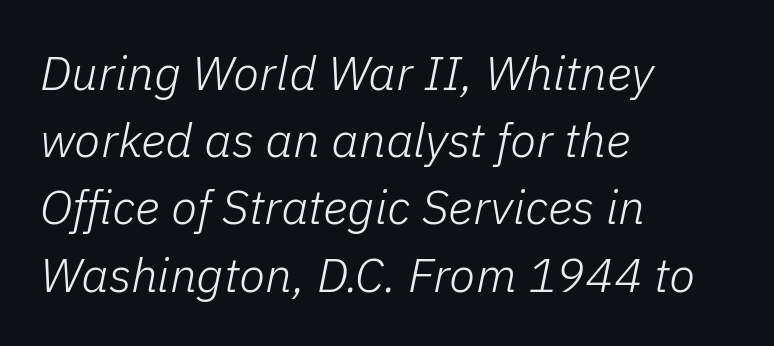
The letters sit at their default tracking, neither squeezed nor spread. The specimen omits any rule beneath the text block's lines. The face looks like a standard text weight, possibly lighter. An italicized treatment has been applied to the whole sample.
